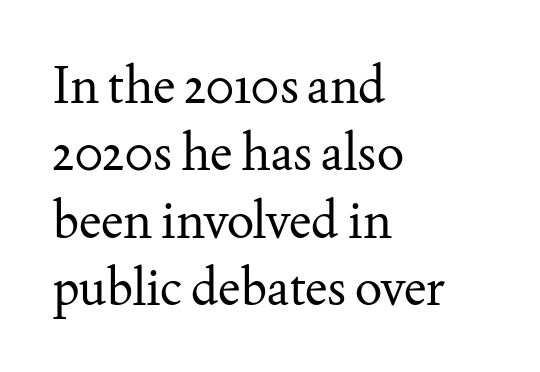
Q: Is the text bold? A: No.
Q: Is the text italic (slanted)? A: No, it is upright.
Q: Is the typeface a serif or a sans-serif typeface? A: Serif.
Q: Is the text underlined? A: No.
Q: How is the paragraph aligned? A: Left-aligned.
Q: Is the spacing between letters normal or unusually wide? A: Normal.
Q: Is the spacing between lines tight, normal or loose? A: Normal.
Q: Width (condensed, normal, or wide)? A: Normal.
Q: Stroke contrast? A: Medium.
Q: x-height? A: Small.
Q: Monospaced? A: No.
